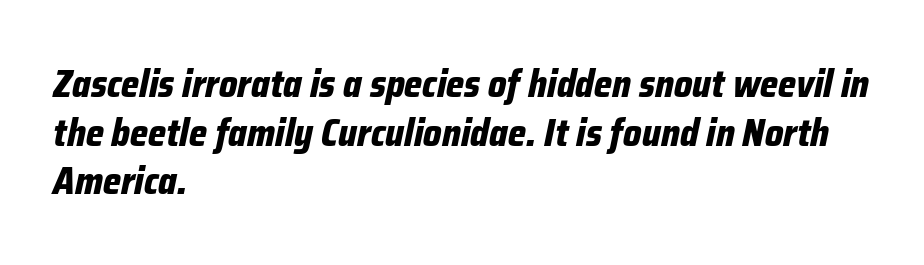
{"italic": "yes", "lean": "right", "slant_degrees": 12, "bold": "yes", "weight": "bold", "width": "condensed", "stroke_contrast": "low", "x_height": "medium", "monospaced": "no", "underline": "no", "align": "left", "line_spacing": "normal", "line_spacing_ratio": 1.28, "letter_spacing": "normal", "letter_spacing_em": 0.0, "glyph_px": 38}
